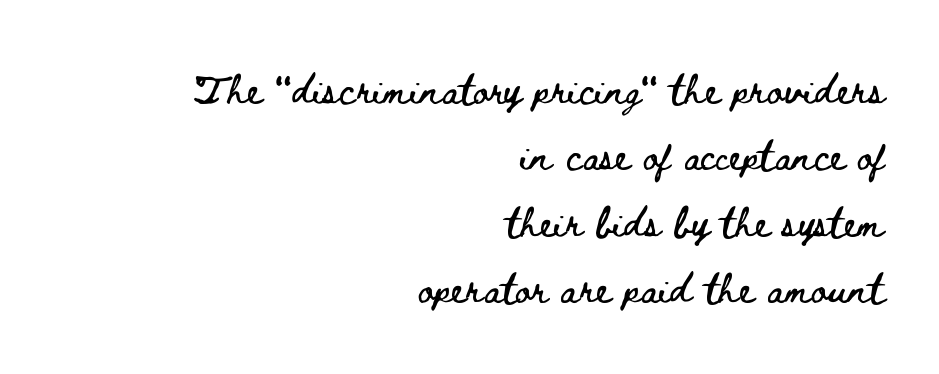
Q: Is the text underlined? A: No.
Q: How is the paragraph aligned? A: Right-aligned.
Q: Is the spacing between letters normal or unusually wide? A: Normal.
Q: Is the spacing between lines tight, normal or loose? A: Loose.
Q: Width (condensed, normal, or wide)? A: Wide.
Q: Stroke contrast? A: Low.
Q: x-height? A: Small.
Q: Monospaced? A: No.
